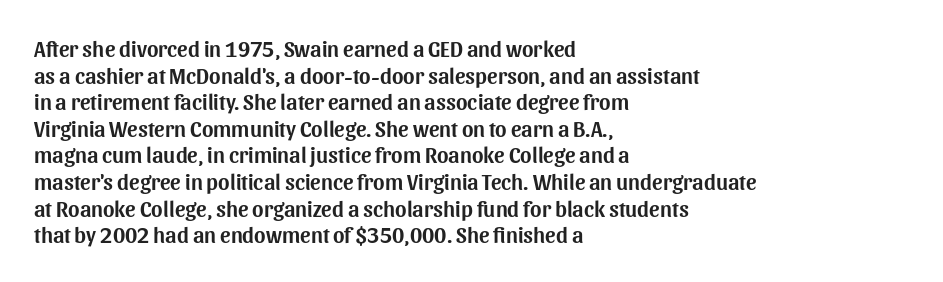
A student would call this left alignment; a typographer would say flush left, rag right. Nobody touched the tracking dial on this one. Tall strokes in this sample are plumb rather than angled. Descenders are the only things crossing below the line.
